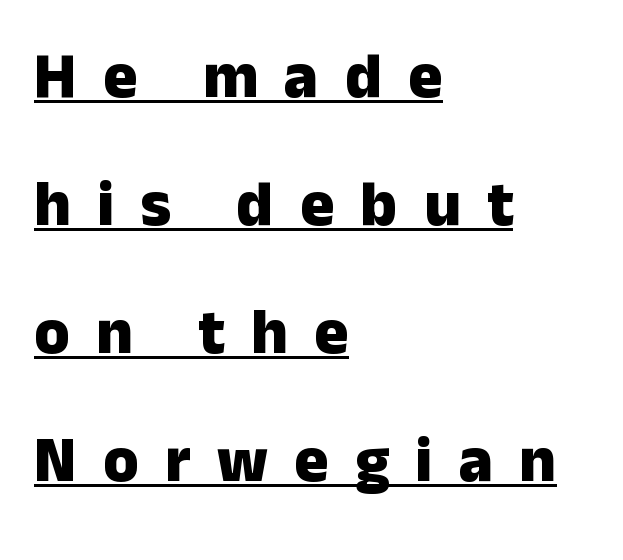
Q: Is the text bold? A: Yes.
Q: Is the text italic (slanted)? A: No, it is upright.
Q: Is the typeface a serif or a sans-serif typeface? A: Sans-serif.
Q: Is the text underlined? A: Yes.
Q: How is the paragraph aligned? A: Left-aligned.
Q: Is the spacing between letters normal or unusually wide? A: Unusually wide.
Q: Is the spacing between lines tight, normal or loose? A: Loose.
Q: Width (condensed, normal, or wide)? A: Normal.
Q: Stroke contrast? A: Low.
Q: x-height? A: Medium.
Q: Monospaced? A: No.
